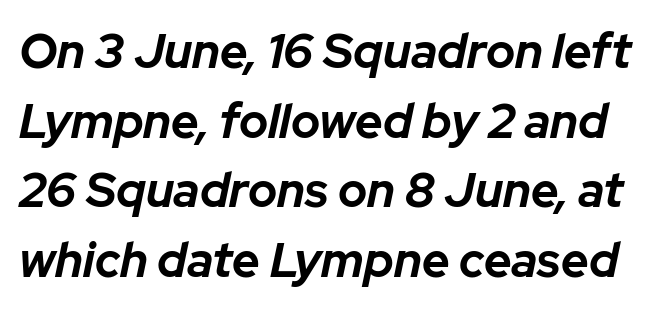
The image shows 48 px bold type, italic (leaning right); set normal line spacing (1.45x), normal letter spacing, not underlined; low stroke contrast and a medium x-height.
